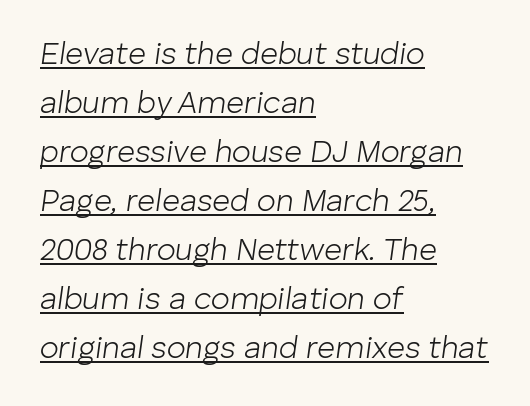
{"italic": "yes", "lean": "right", "slant_degrees": 8, "bold": "no", "weight": "light", "width": "normal", "stroke_contrast": "low", "x_height": "medium", "monospaced": "no", "underline": "yes", "align": "left", "line_spacing": "normal", "line_spacing_ratio": 1.58, "letter_spacing": "normal", "letter_spacing_em": 0.0, "glyph_px": 31}
